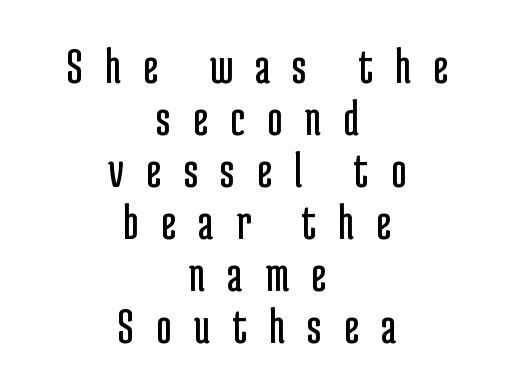
Q: Is the text bold? A: No.
Q: Is the text italic (slanted)? A: No, it is upright.
Q: Is the typeface a serif or a sans-serif typeface? A: Sans-serif.
Q: Is the text underlined? A: No.
Q: How is the paragraph aligned? A: Centered.
Q: Is the spacing between letters normal or unusually wide? A: Unusually wide.
Q: Is the spacing between lines tight, normal or loose? A: Tight.
Q: Width (condensed, normal, or wide)? A: Condensed.
Q: Stroke contrast? A: Low.
Q: x-height? A: Medium.
Q: Monospaced? A: No.
